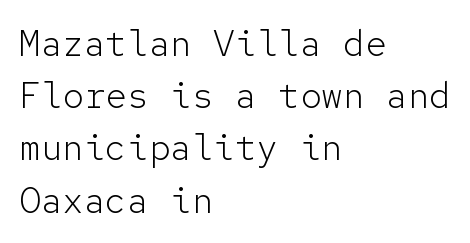
The image shows 36 px light sans-serif type, upright, monospaced; set left-aligned, normal line spacing (1.45x), normal letter spacing, not underlined; low stroke contrast and a medium x-height.
